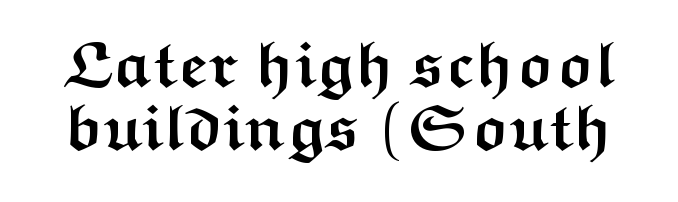
Q: Is the text bold? A: Yes.
Q: Is the text italic (slanted)? A: No, it is upright.
Q: Is the typeface a serif or a sans-serif typeface? A: Sans-serif.
Q: Is the text underlined? A: No.
Q: Is the spacing between letters normal or unusually wide? A: Normal.
Q: Is the spacing between lines tight, normal or loose? A: Tight.
Q: Width (condensed, normal, or wide)? A: Wide.
Q: Stroke contrast? A: Medium.
Q: x-height? A: Medium.
Q: Monospaced? A: No.
